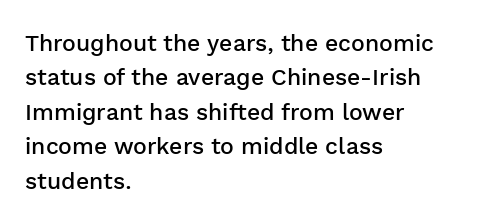
Q: Is the text bold? A: Semi-bold.
Q: Is the text italic (slanted)? A: No, it is upright.
Q: Is the text underlined? A: No.
Q: How is the paragraph aligned? A: Left-aligned.
Q: Is the spacing between letters normal or unusually wide? A: Normal.
Q: Is the spacing between lines tight, normal or loose? A: Normal.
